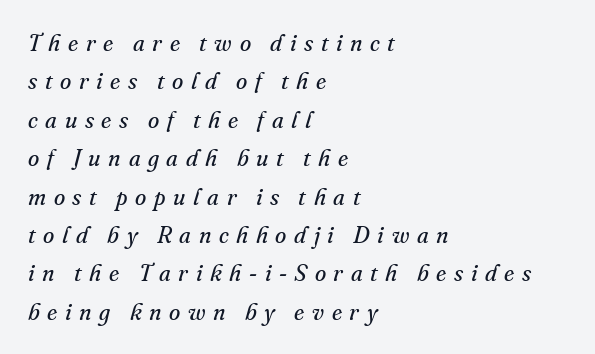
The image shows 23 px text type, italic (leaning right); set left-aligned, normal line spacing (1.67x), unusually wide letter spacing (+0.33 em), not underlined.
